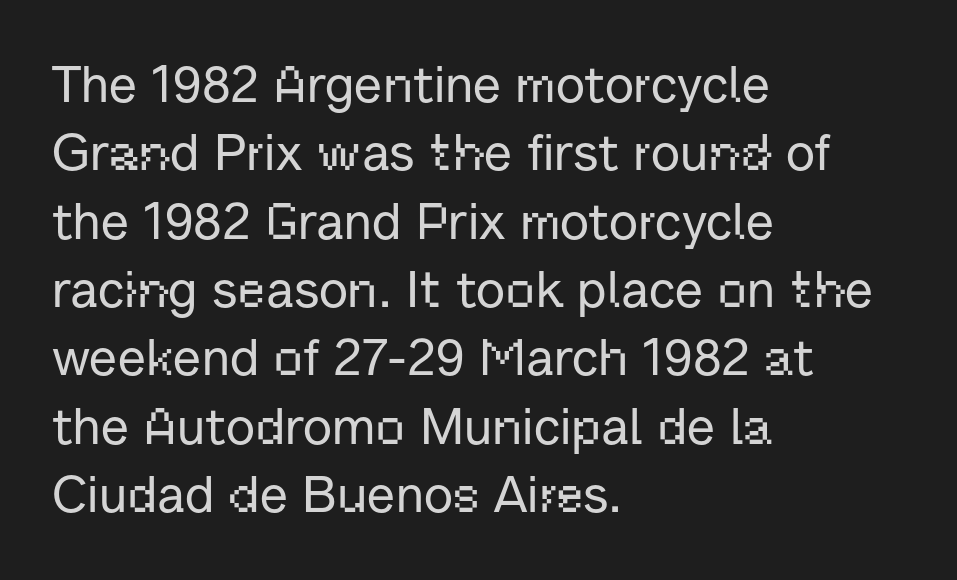
{"serif": "no", "italic": "no", "width": "normal", "stroke_contrast": "low", "x_height": "medium", "monospaced": "no", "underline": "no", "align": "left", "line_spacing": "normal", "line_spacing_ratio": 1.34, "letter_spacing": "normal", "letter_spacing_em": 0.0, "glyph_px": 51}
